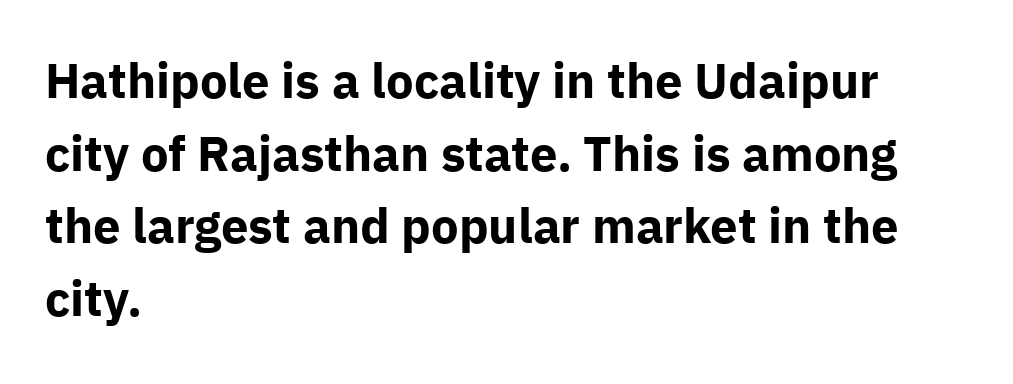
Q: Is the text bold? A: Yes.
Q: Is the text italic (slanted)? A: No, it is upright.
Q: Is the typeface a serif or a sans-serif typeface? A: Sans-serif.
Q: Is the text underlined? A: No.
Q: How is the paragraph aligned? A: Left-aligned.
Q: Is the spacing between letters normal or unusually wide? A: Normal.
Q: Is the spacing between lines tight, normal or loose? A: Normal.
Q: Width (condensed, normal, or wide)? A: Normal.
Q: Stroke contrast? A: Low.
Q: x-height? A: Medium.
Q: Monospaced? A: No.
